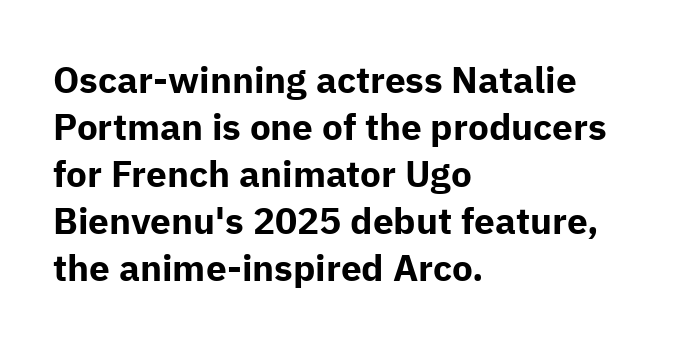
Looks like regular typesetting: each glyph gets only the width it needs. The type family on display is of the sans-serif kind. Quick note: not italic, upright. A normal amount of white space separates one row of letters from the next. The sample has been set heavy, in full bold.
